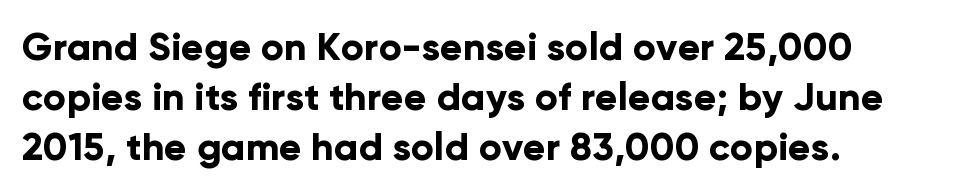
Q: Is the text bold? A: Yes.
Q: Is the text italic (slanted)? A: No, it is upright.
Q: Is the typeface a serif or a sans-serif typeface? A: Sans-serif.
Q: Is the text underlined? A: No.
Q: How is the paragraph aligned? A: Left-aligned.
Q: Is the spacing between letters normal or unusually wide? A: Normal.
Q: Is the spacing between lines tight, normal or loose? A: Normal.
Q: Width (condensed, normal, or wide)? A: Normal.
Q: Stroke contrast? A: Low.
Q: x-height? A: Medium.
Q: Monospaced? A: No.
